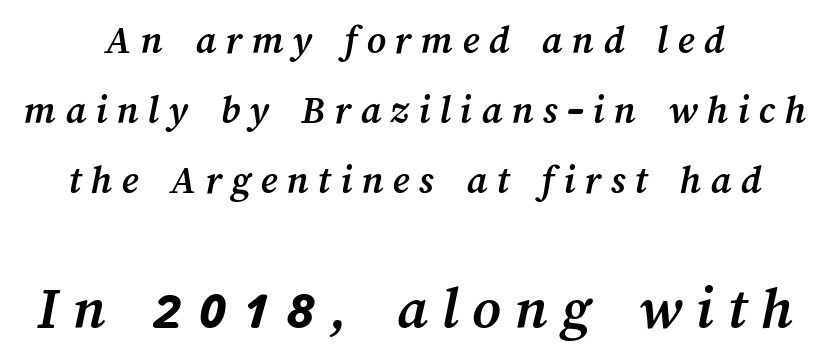
{"bold": "yes", "weight": "semibold", "width": "normal", "stroke_contrast": "medium", "x_height": "medium", "monospaced": "no", "underline": "no", "line_spacing_ratio": 1.71, "letter_spacing": "wide", "letter_spacing_em": 0.23, "larger_block": "second", "size_ratio": 1.49, "glyph_px": 61}
